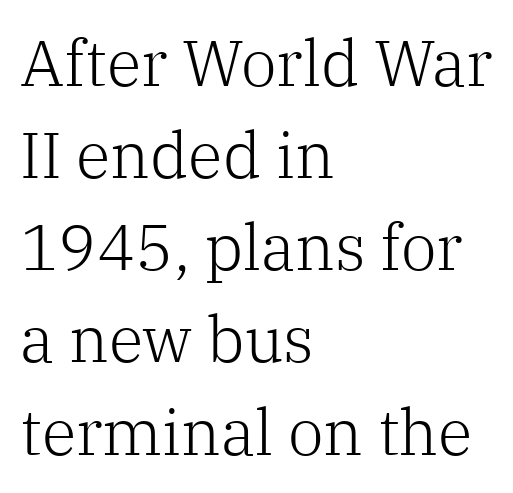
The paragraph has a hard left edge and a soft right edge. The space between consecutive lines is moderate. Vertical strokes here are truly vertical. The face looks like a standard text weight, possibly lighter. This sample has the flowing, uneven cadence of proportional lettering.
